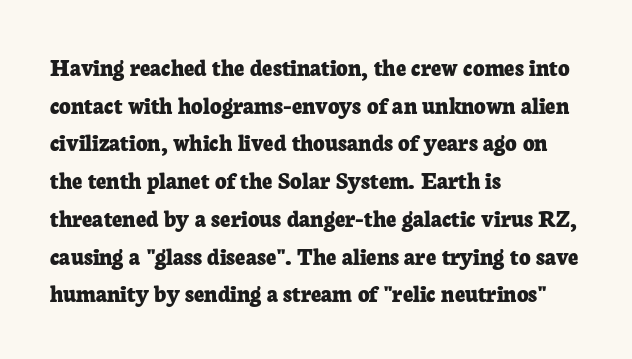
{"italic": "no", "bold": "yes", "underline": "no", "align": "left", "line_spacing": "normal", "line_spacing_ratio": 1.51, "letter_spacing": "normal", "letter_spacing_em": 0.0, "glyph_px": 25}
